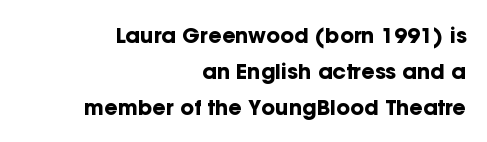
The image shows 21 px bold type, upright; set right-aligned, line spacing 1.71x, normal letter spacing, not underlined.
